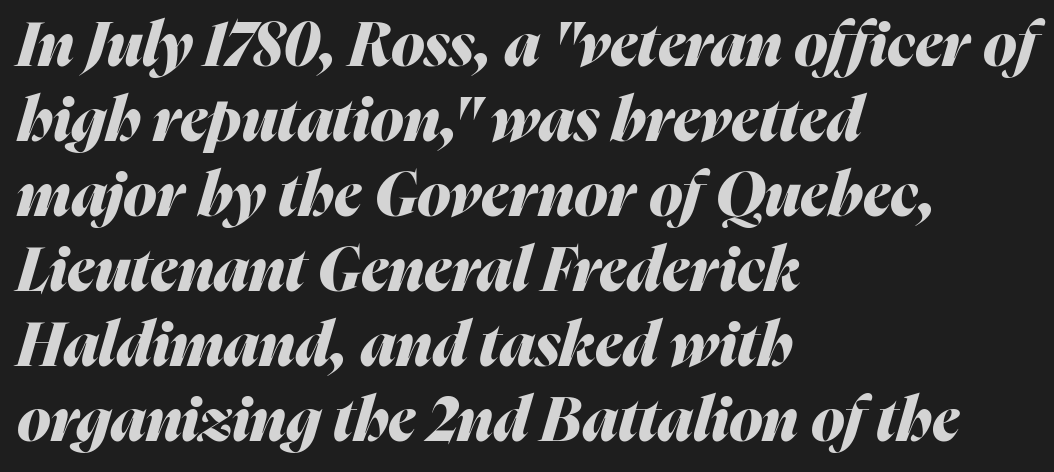
The image shows 61 px heavy type, italic (leaning right); set left-aligned, line spacing 1.23x, normal letter spacing, not underlined; medium stroke contrast and a medium x-height.
